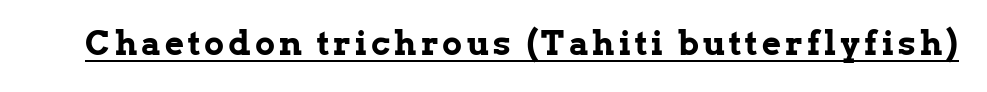
{"serif": "yes", "italic": "no", "bold": "yes", "weight": "bold", "width": "normal", "stroke_contrast": "low", "x_height": "medium", "monospaced": "no", "underline": "yes", "glyph_px": 33}
